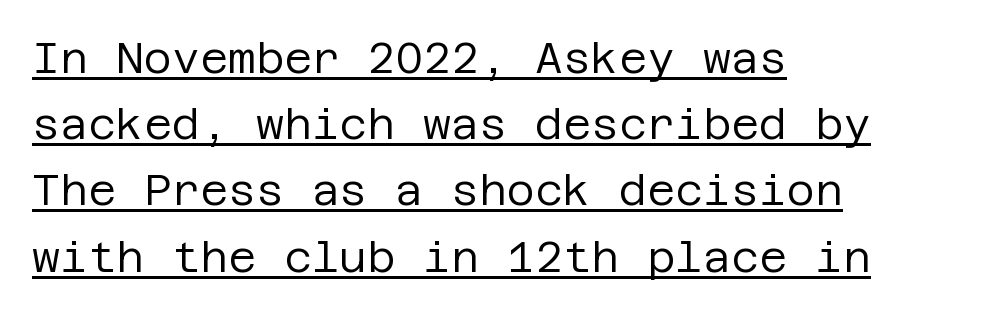
The letterforms sit shoulder to shoulder at normal distance. The font sits on the lighter half of the weight spectrum, regular included. The setting favours the left margin, as ordinary paragraphs usually do. Vertical spacing — default. A baseline rule has been typeset under these characters. Posture: upright roman.
